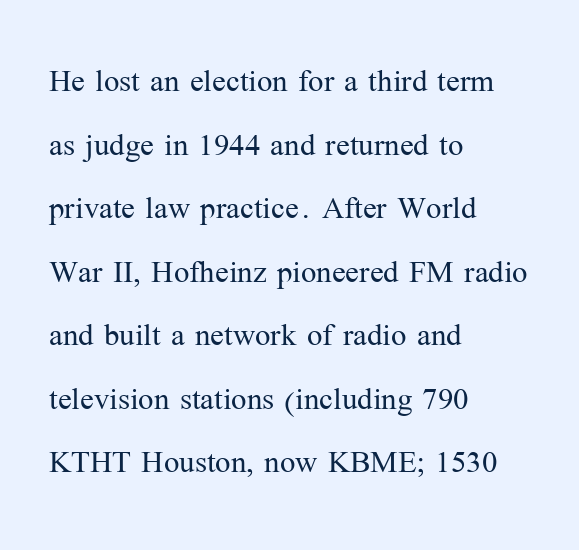
The image shows 41 px light serif type, upright; set left-aligned, normal line spacing (1.55x), normal letter spacing, not underlined; medium stroke contrast and a medium x-height.
